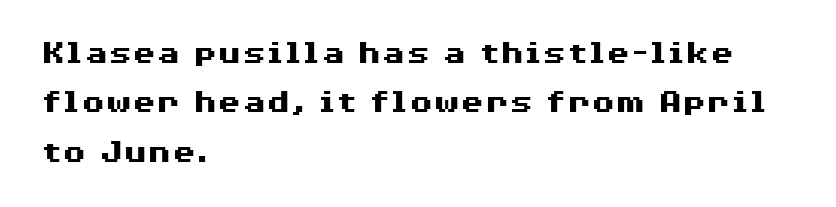
The axis of the letterforms is exactly vertical. What stands out about the letter spacing? Nothing — it is the standard amount. The passage shown is typeset with a sans-serif family. No word sits above an underline. Varying glyph widths throughout — classic text-font behaviour. A normal amount of white space separates one row of letters from the next.
